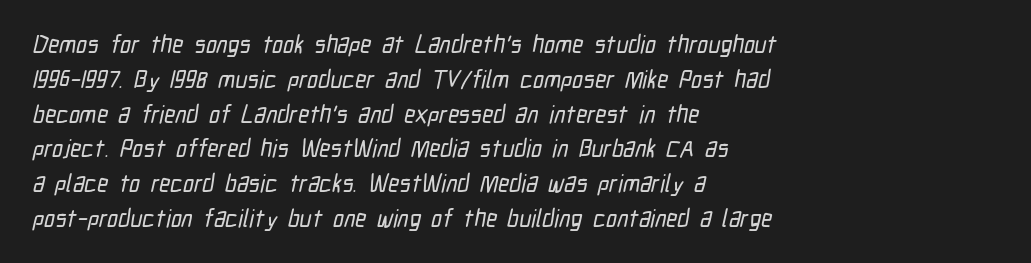
Q: Is the text underlined? A: No.
Q: How is the paragraph aligned? A: Left-aligned.
Q: Is the spacing between letters normal or unusually wide? A: Normal.
Q: Is the spacing between lines tight, normal or loose? A: Normal.
